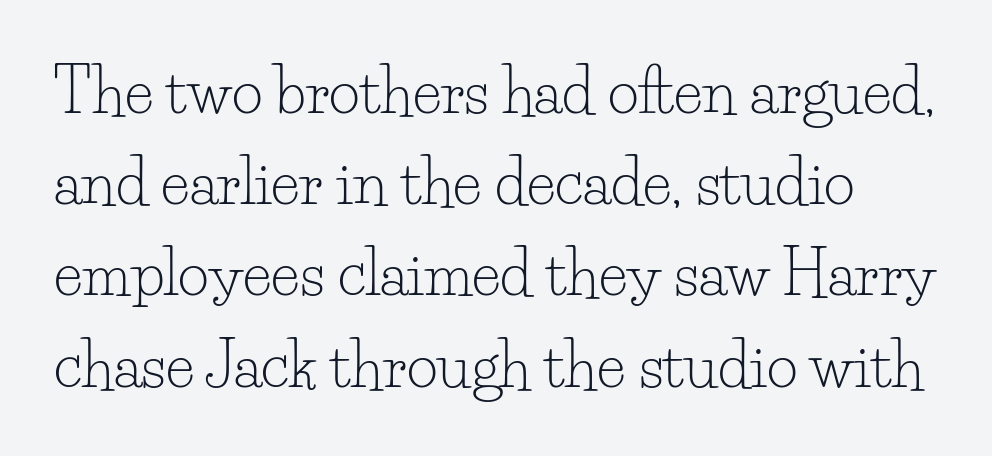
{"serif": "yes", "italic": "no", "bold": "no", "weight": "light", "width": "normal", "stroke_contrast": "low", "x_height": "small", "monospaced": "no", "underline": "no", "line_spacing": "normal", "line_spacing_ratio": 1.52, "letter_spacing": "normal", "letter_spacing_em": 0.0, "glyph_px": 60}
